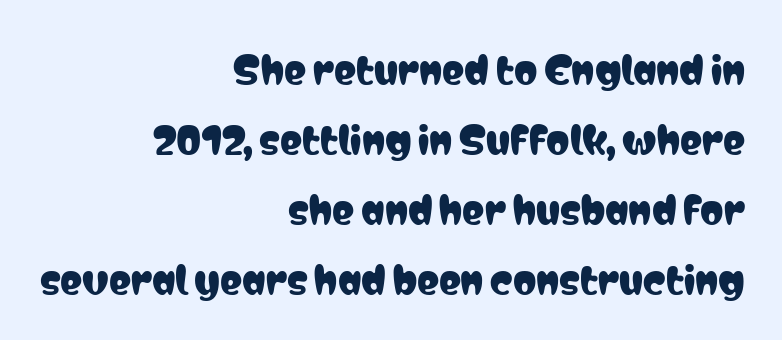
Q: Is the text italic (slanted)? A: No, it is upright.
Q: Is the typeface a serif or a sans-serif typeface? A: Sans-serif.
Q: Is the text underlined? A: No.
Q: How is the paragraph aligned? A: Right-aligned.
Q: Is the spacing between letters normal or unusually wide? A: Normal.
Q: Width (condensed, normal, or wide)? A: Condensed.
Q: Stroke contrast? A: Low.
Q: x-height? A: Medium.
Q: Monospaced? A: No.
